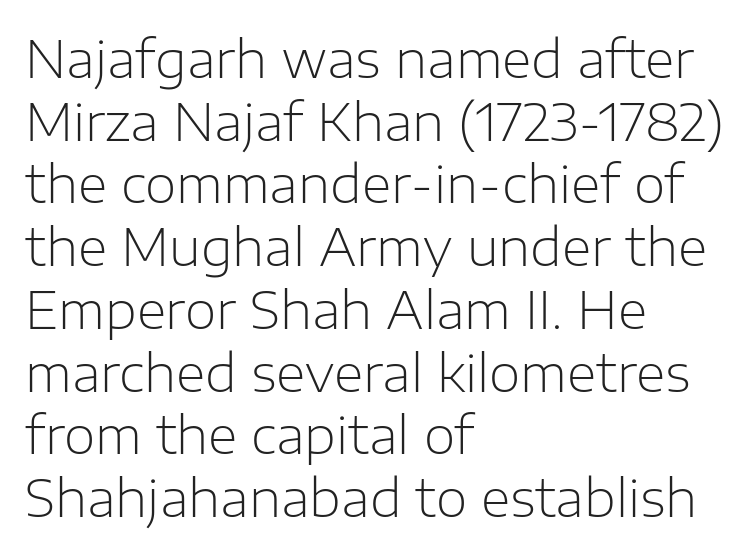
The image shows 51 px light sans-serif type, upright; set left-aligned, line spacing 1.23x, normal letter spacing, not underlined; low stroke contrast and a medium x-height.
